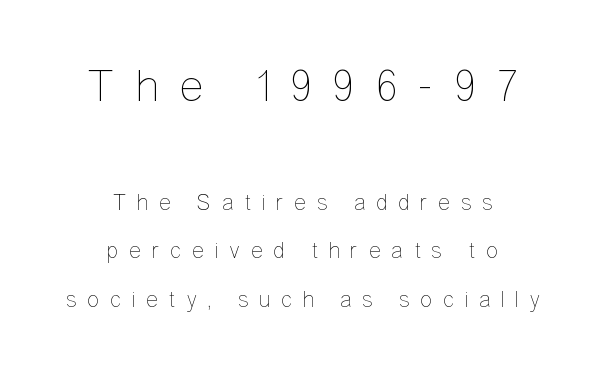
The image shows 46 px thin, condensed type, upright; set centered, loose line spacing (2.11x), unusually wide letter spacing (+0.45 em), not underlined; the first (top) block is 2.0x larger; low stroke contrast and a medium x-height.
